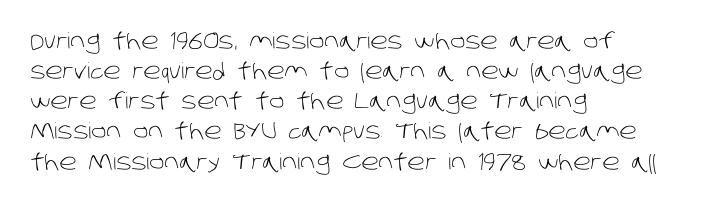
Q: Is the text bold? A: No.
Q: Is the text underlined? A: No.
Q: How is the paragraph aligned? A: Left-aligned.
Q: Is the spacing between letters normal or unusually wide? A: Normal.
Q: Is the spacing between lines tight, normal or loose? A: Normal.
